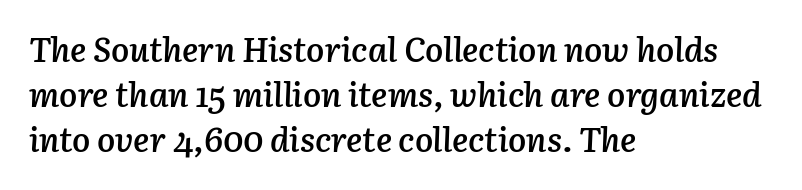
Q: Is the text bold? A: Semi-bold.
Q: Is the text italic (slanted)? A: Yes, it leans right by about 3 degrees.
Q: Is the text underlined? A: No.
Q: How is the paragraph aligned? A: Left-aligned.
Q: Is the spacing between letters normal or unusually wide? A: Normal.
Q: Is the spacing between lines tight, normal or loose? A: Normal.
Q: Width (condensed, normal, or wide)? A: Normal.
Q: Stroke contrast? A: Low.
Q: x-height? A: Medium.
Q: Monospaced? A: No.
